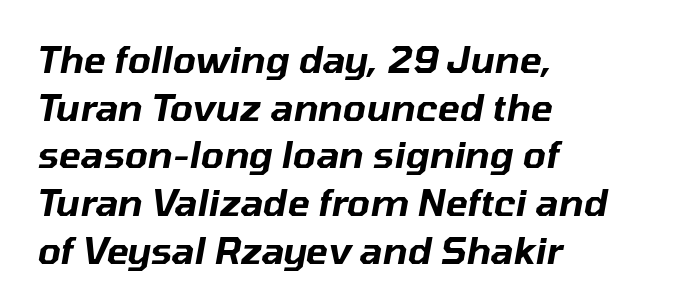
The image shows 37 px text type, italic (leaning right); set left-aligned, normal line spacing (1.29x), normal letter spacing, not underlined; low stroke contrast and a medium x-height.
